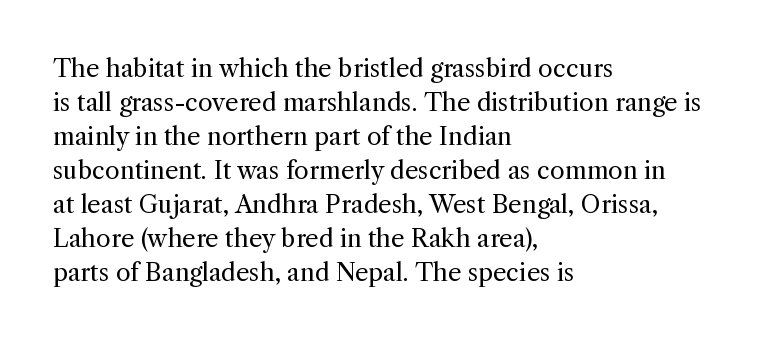
The image shows 24 px text type, upright; set left-aligned, normal line spacing (1.42x), normal letter spacing, not underlined.
